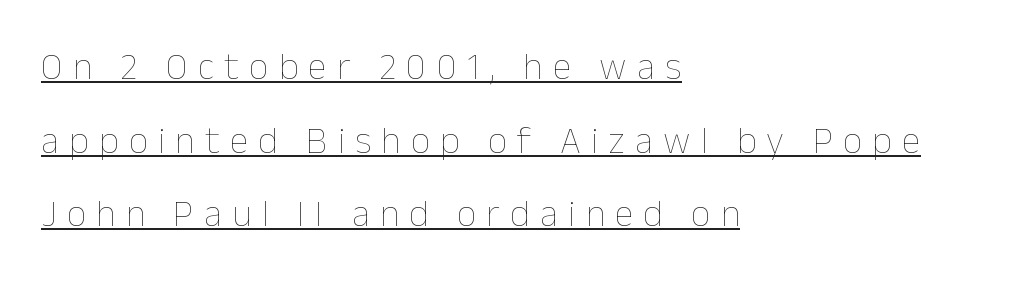
The image shows 38 px thin type, upright; set left-aligned, loose line spacing (1.94x), unusually wide letter spacing (+0.27 em), underlined; low stroke contrast and a medium x-height.
